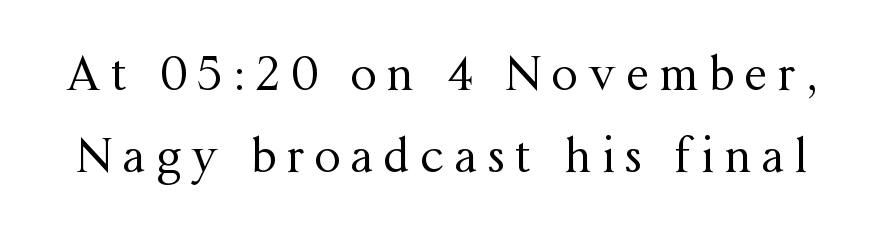
The image shows 46 px regular-weight serif type, upright; set line spacing 1.78x, unusually wide letter spacing (+0.23 em), not underlined; medium stroke contrast and a medium x-height.
